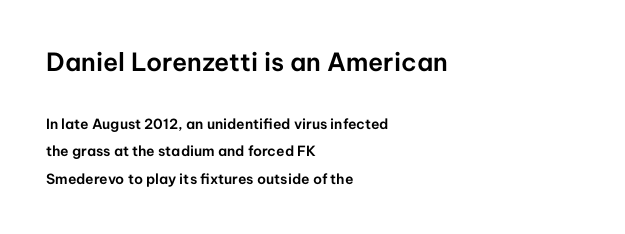
The face used here is rendered with its standard letterfit. One-word summary of the alignment: left. Descenders are the only things crossing below the line. The passage shown begins with its larger block and ends with its smaller one.
